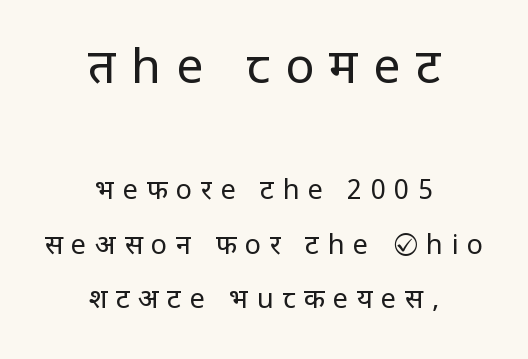
{"serif": "no", "italic": "no", "bold": "no", "weight": "regular", "width": "normal", "stroke_contrast": "low", "x_height": "large", "monospaced": "no", "underline": "no", "align": "center", "line_spacing": "loose", "line_spacing_ratio": 2.03, "letter_spacing": "wide", "letter_spacing_em": 0.32, "larger_block": "first", "size_ratio": 1.78, "glyph_px": 48}
